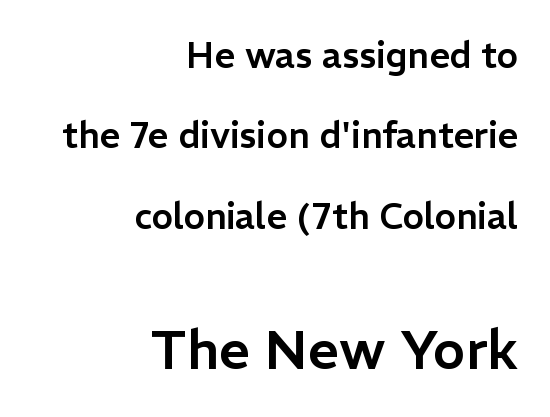
In terms of letterspacing, this is plain default setting. The line-height multiplier appears high, well above default. The face used here appears at its bigger size in the lower chunk. Looks like regular typesetting: each glyph gets only the width it needs. Descender tails drop into unmarked territory. Each letter's strokes conclude bluntly, with no projecting serifs.
